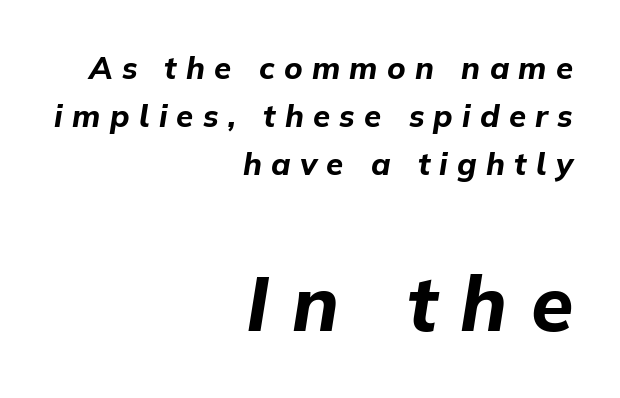
Proportional: the letters do not fall into vertical columns. These words are printed bold, with thick strokes throughout. The ragged edge is on the left, which tells us the setting is flush right. What's the leading like? Ordinary, nothing unusual. The rendering applies a slant to the glyphs. A student would notice the bottom passage is typeset larger than what precedes it.
